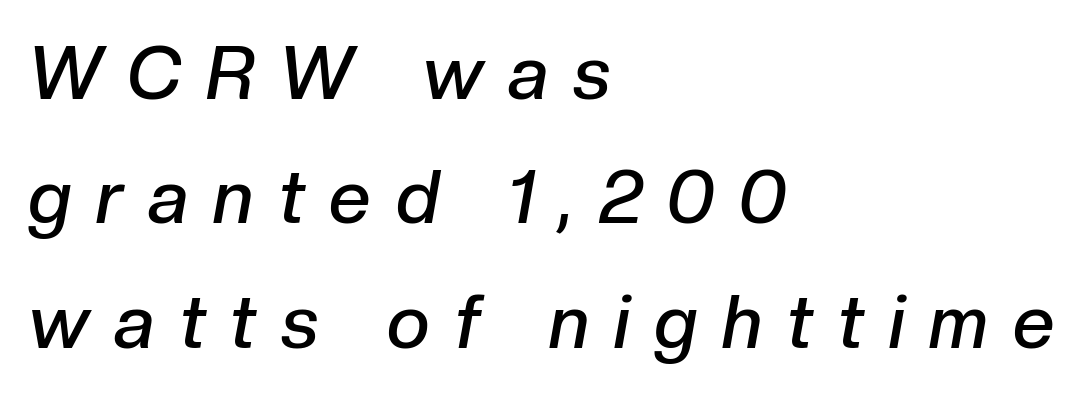
{"italic": "yes", "lean": "right", "slant_degrees": 10, "bold": "semi", "weight": "semibold", "width": "normal", "stroke_contrast": "low", "x_height": "medium", "monospaced": "no", "underline": "no", "align": "left", "line_spacing": "normal", "line_spacing_ratio": 1.68, "letter_spacing": "wide", "letter_spacing_em": 0.34, "glyph_px": 74}
